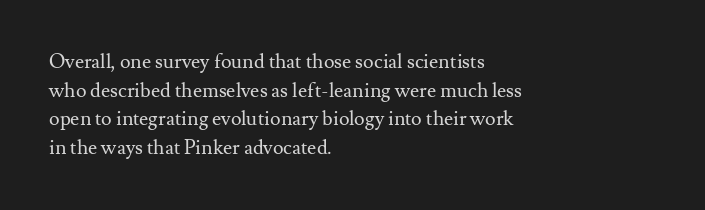
The image shows 20 px text type, upright; set left-aligned, normal line spacing (1.43x), normal letter spacing, not underlined.
